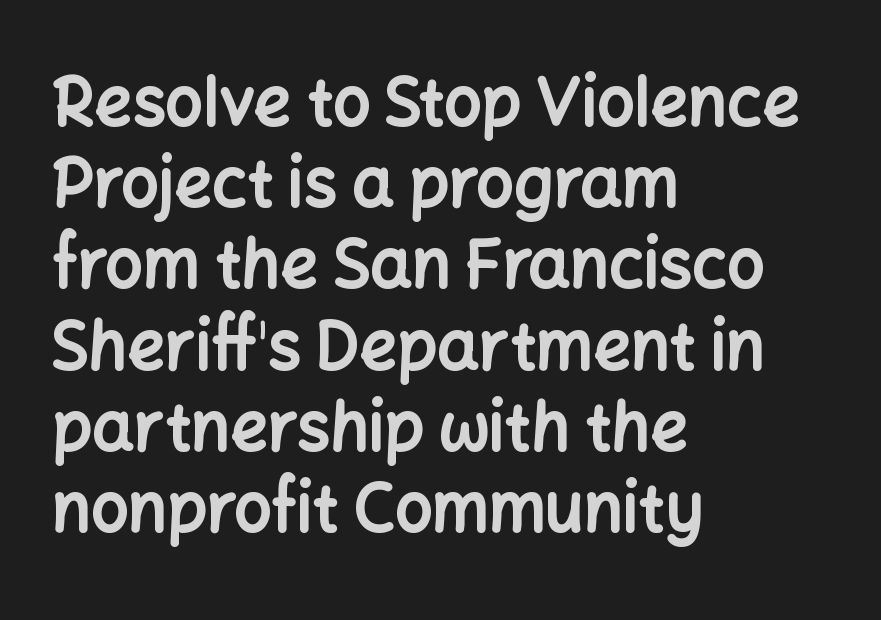
These lines were composed using upright roman letters. The face used here is proportionally spaced, like ordinary book or web type. Thick stems and heavy bowls — unmistakably bold. There is no visible air inserted between adjacent glyphs.
